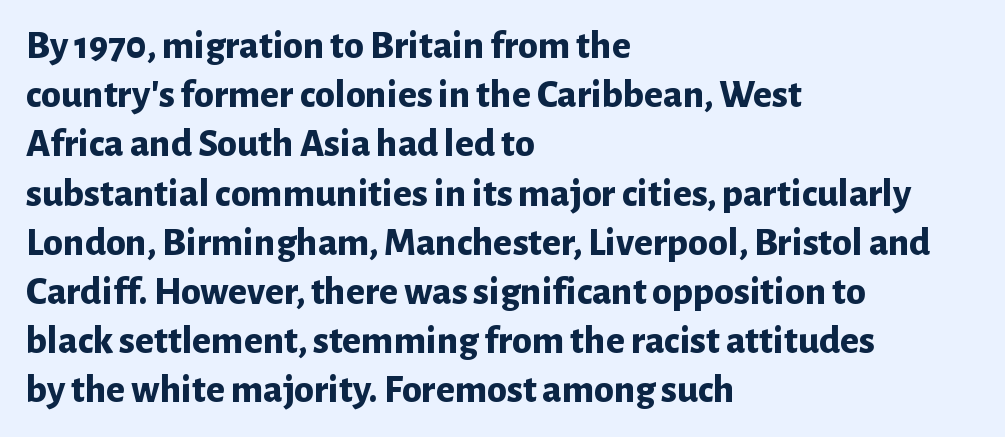
The image shows 40 px bold sans-serif type, upright; set left-aligned, line spacing 1.23x, normal letter spacing, not underlined; low stroke contrast and a medium x-height.
